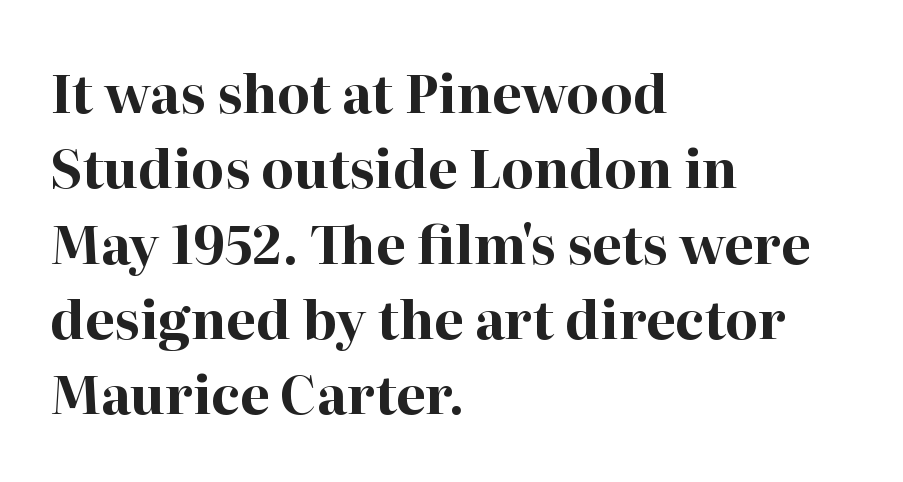
Q: Is the text bold? A: Yes.
Q: Is the text italic (slanted)? A: No, it is upright.
Q: Is the typeface a serif or a sans-serif typeface? A: Serif.
Q: Is the text underlined? A: No.
Q: How is the paragraph aligned? A: Left-aligned.
Q: Is the spacing between letters normal or unusually wide? A: Normal.
Q: Is the spacing between lines tight, normal or loose? A: Normal.
Q: Width (condensed, normal, or wide)? A: Normal.
Q: Stroke contrast? A: High.
Q: x-height? A: Medium.
Q: Monospaced? A: No.
